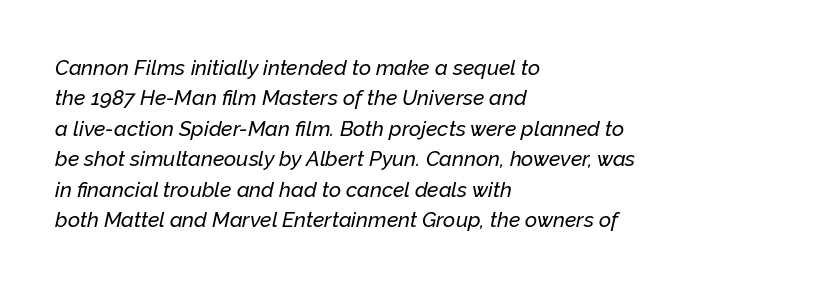
The image shows 21 px text type, italic (leaning right); set left-aligned, normal line spacing (1.45x), normal letter spacing, not underlined.
